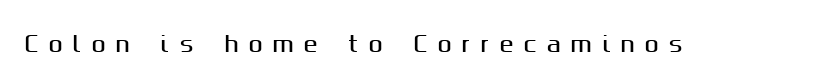
The image shows 21 px text type, upright; set unusually wide letter spacing (+0.48 em), not underlined.
